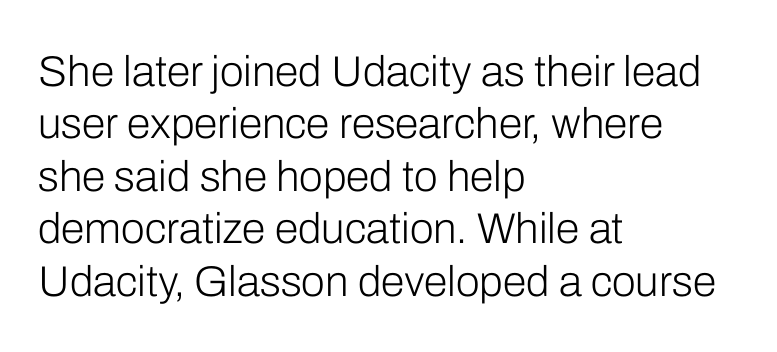
The image shows 43 px light sans-serif type, upright; set left-aligned, line spacing 1.22x, normal letter spacing, not underlined; low stroke contrast and a medium x-height.
